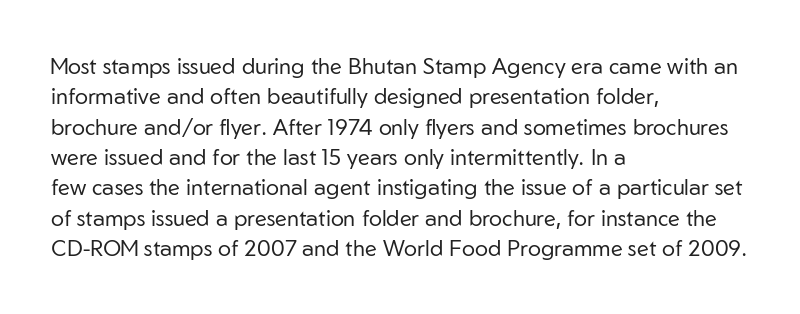
{"italic": "no", "bold": "no", "underline": "no", "align": "left", "line_spacing": "normal", "line_spacing_ratio": 1.38, "letter_spacing": "normal", "letter_spacing_em": 0.0, "glyph_px": 22}
